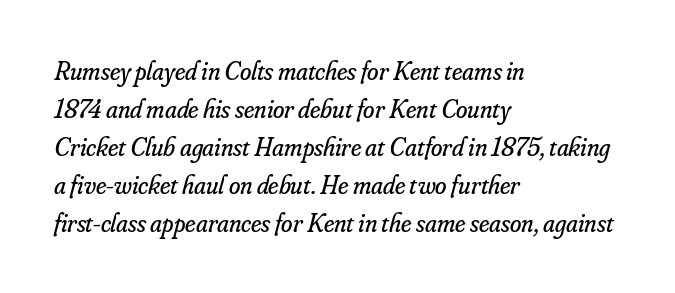
The image shows 26 px text type, italic (leaning right); set left-aligned, normal line spacing (1.46x), normal letter spacing, not underlined.
